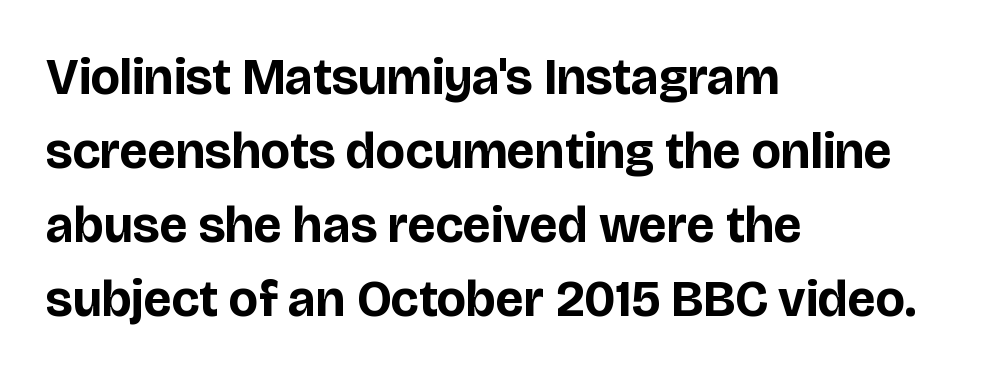
Notice how the stems are strictly vertical — no italics here. This sample has the flowing, uneven cadence of proportional lettering. Weight: bold. Short note: letters normally spaced.
